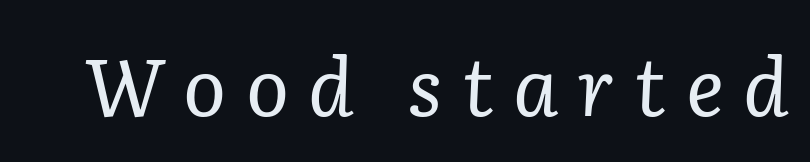
The image shows 80 px regular-weight serif type, italic (leaning right); set unusually wide letter spacing (+0.24 em), not underlined; low stroke contrast and a medium x-height.
